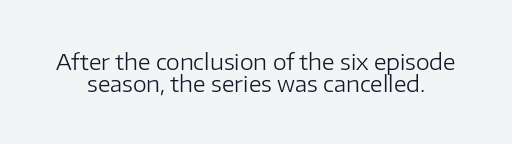
{"italic": "no", "bold": "no", "underline": "no", "line_spacing": "tight", "line_spacing_ratio": 0.99, "letter_spacing": "normal", "letter_spacing_em": 0.0, "glyph_px": 22}
